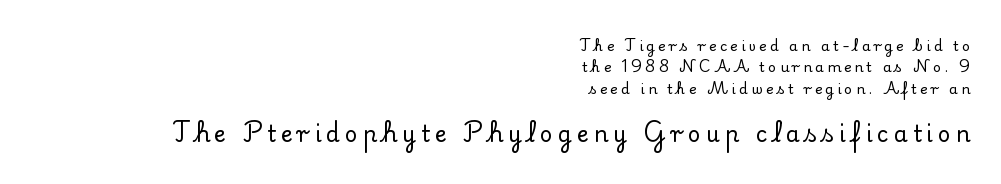
{"italic": "no", "underline": "no", "align": "right", "line_spacing": "normal", "line_spacing_ratio": 1.52, "letter_spacing": "wide", "letter_spacing_em": 0.23, "larger_block": "second", "size_ratio": 1.57, "glyph_px": 22}
